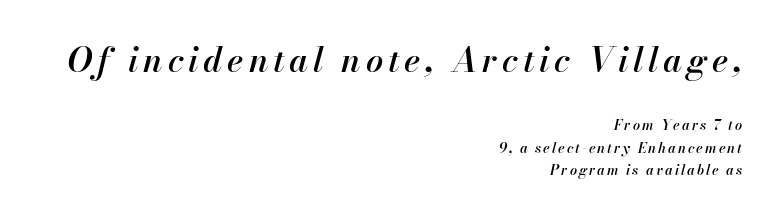
Whoever set this made the first block the dominant, larger element. Is the type bold? Partly — it's a semibold, heavier than regular but not fully bold. These lines sit exactly where default settings would place them. The rag falls on the left side of this text block. The glyphs look as if they've been sheared to an angle. The rendering uses natural spacing where letterforms have individual widths.
